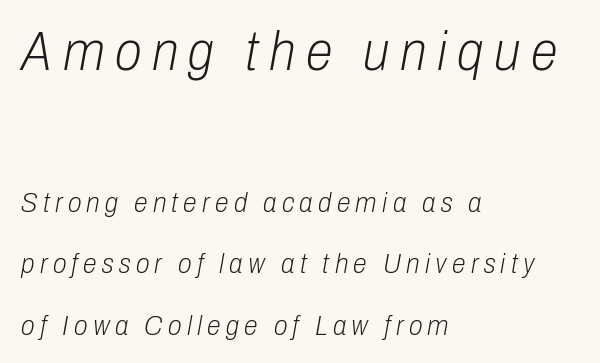
The image shows 55 px light, condensed type, italic (leaning right); set left-aligned, loose line spacing (2.21x), not underlined; the first (top) block is 1.96x larger; low stroke contrast and a medium x-height.
